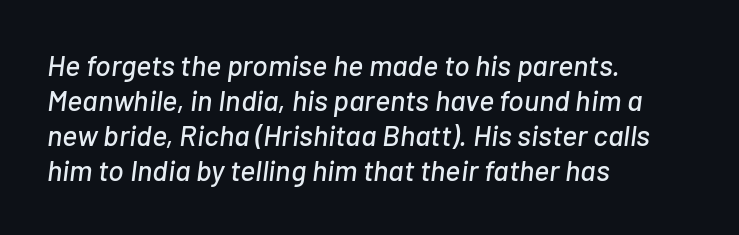
{"italic": "yes", "lean": "right", "slant_degrees": 7, "width": "normal", "stroke_contrast": "low", "x_height": "medium", "monospaced": "no", "underline": "no", "align": "left", "line_spacing_ratio": 1.21, "letter_spacing": "normal", "letter_spacing_em": 0.0, "glyph_px": 29}
